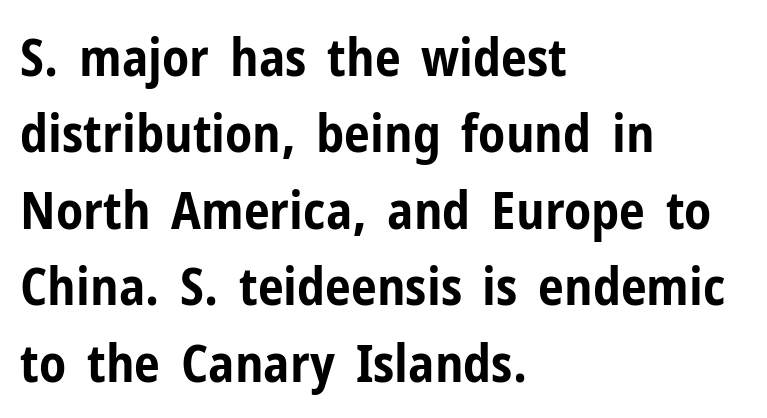
Unmarked baselines from the first word to the last. Are there feet on the stems? There aren't — it's a sans. Designer's note — italics off, roman on. The letterforms sit shoulder to shoulder at normal distance. One glance says typical: line gaps are just what's usual.
